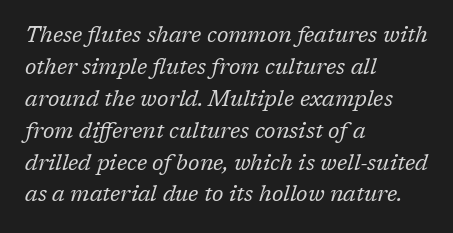
Q: Is the text bold? A: No.
Q: Is the text italic (slanted)? A: Yes, it leans right by about 17 degrees.
Q: Is the text underlined? A: No.
Q: How is the paragraph aligned? A: Left-aligned.
Q: Is the spacing between letters normal or unusually wide? A: Normal.
Q: Is the spacing between lines tight, normal or loose? A: Normal.
